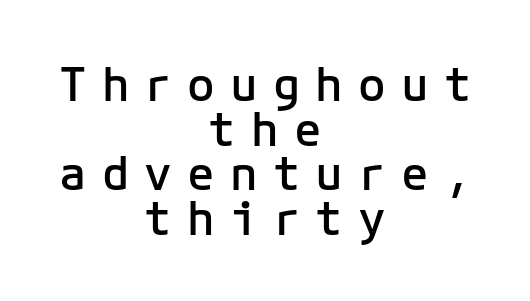
The paragraph has two soft edges and a firm central axis. Reading down the column, the eye jumps only a short way to each next line. Nope, no serifs anywhere on these letters. Just letters on the line, the space beneath them empty. What weight is shown? A semibold, between regular and bold.
